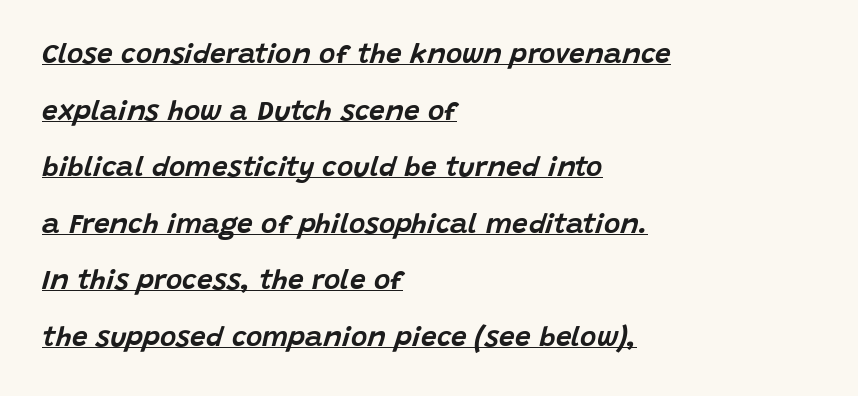
{"italic": "yes", "lean": "right", "slant_degrees": 15, "width": "normal", "stroke_contrast": "low", "x_height": "large", "monospaced": "no", "underline": "yes", "align": "left", "line_spacing": "loose", "line_spacing_ratio": 2.02, "letter_spacing": "normal", "letter_spacing_em": 0.0, "glyph_px": 28}
